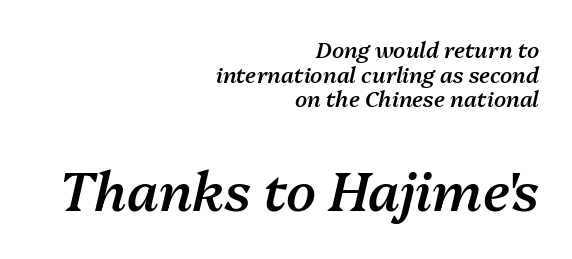
The gaps between neighbouring characters are ordinary and unremarkable. Spacing verdict: proportional, widths tailored to each character. Emphasis by weight is partial: semibold. The whole block is typeset with a tilt. Compared with typical paragraphs, the rows here are closer together.
